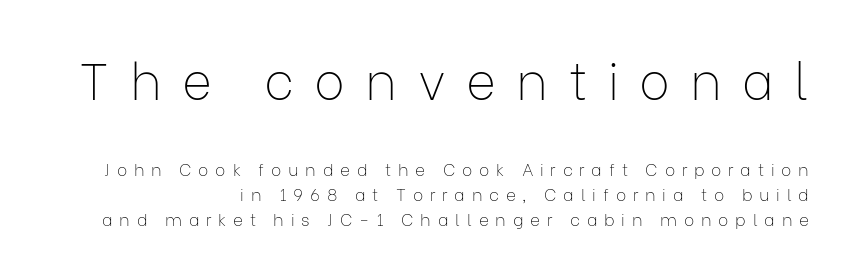
{"serif": "no", "italic": "no", "bold": "no", "weight": "thin", "width": "normal", "stroke_contrast": "low", "x_height": "medium", "monospaced": "no", "underline": "no", "align": "right", "line_spacing": "normal", "line_spacing_ratio": 1.47, "letter_spacing": "wide", "letter_spacing_em": 0.4, "larger_block": "first", "size_ratio": 3.0, "glyph_px": 51}
